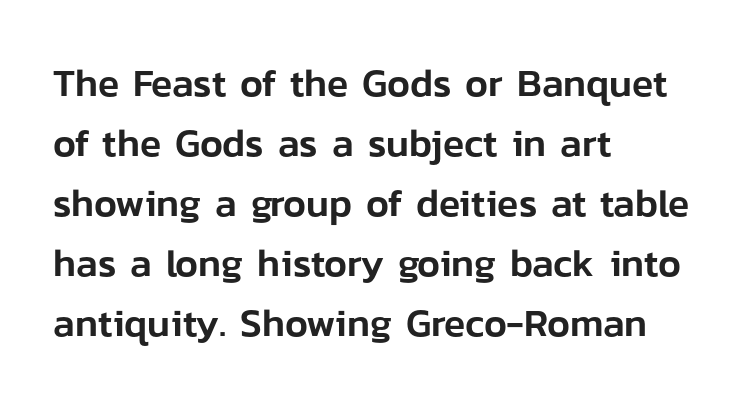
One-word summary of the alignment: left. It's the straight-up-and-down kind of type. Caption: standard tracking, unaltered. Each letter keeps its own natural width here, so spacing adapts to shape.
